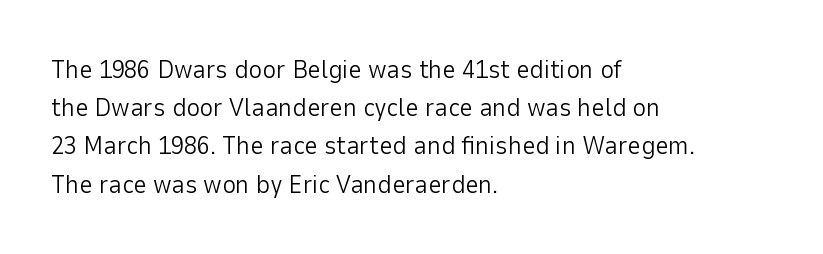
Q: Is the text bold? A: No.
Q: Is the text italic (slanted)? A: No, it is upright.
Q: Is the text underlined? A: No.
Q: How is the paragraph aligned? A: Left-aligned.
Q: Is the spacing between letters normal or unusually wide? A: Normal.
Q: Is the spacing between lines tight, normal or loose? A: Normal.
